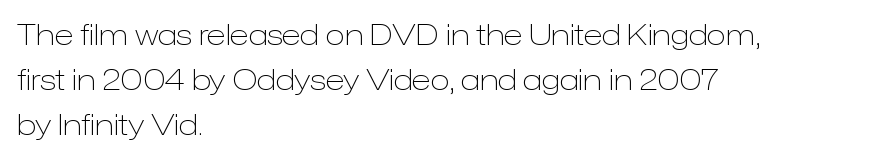
{"serif": "no", "italic": "no", "bold": "no", "weight": "light", "width": "normal", "stroke_contrast": "low", "x_height": "medium", "monospaced": "no", "underline": "no", "align": "left", "line_spacing": "normal", "line_spacing_ratio": 1.55, "letter_spacing": "normal", "letter_spacing_em": 0.0, "glyph_px": 29}
